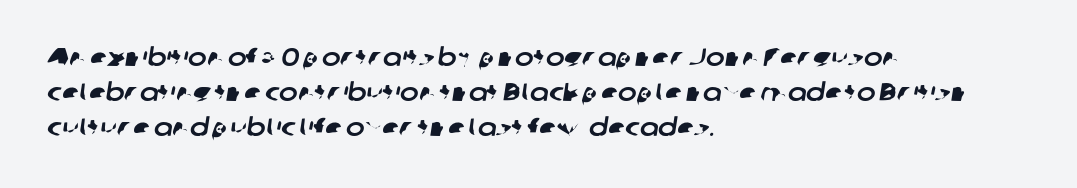
The image shows 25 px text type; set left-aligned, normal line spacing (1.4x), normal letter spacing, not underlined.
